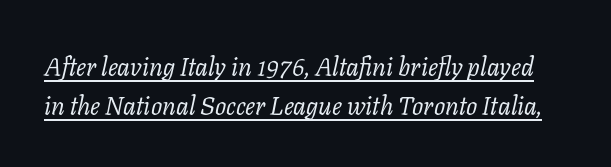
You can see a thin bar hugging the bottom of the glyphs. The whole block is typeset with a tilt. Honestly, the row spacing looks completely unremarkable. The letterforms sit shoulder to shoulder at normal distance. Weight: not bold — regular or lighter.
